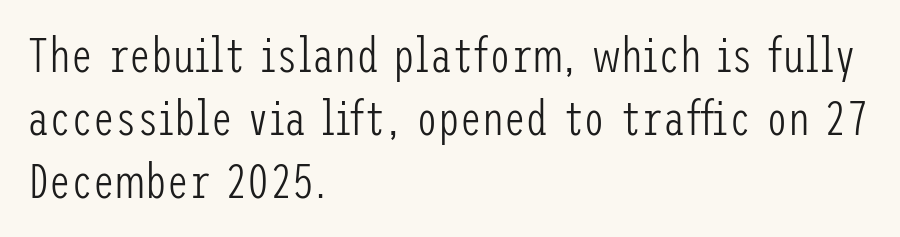
{"serif": "no", "italic": "no", "bold": "no", "weight": "light", "width": "condensed", "stroke_contrast": "low", "x_height": "medium", "underline": "no", "align": "left", "line_spacing": "normal", "line_spacing_ratio": 1.29, "letter_spacing": "normal", "letter_spacing_em": 0.0, "glyph_px": 49}
